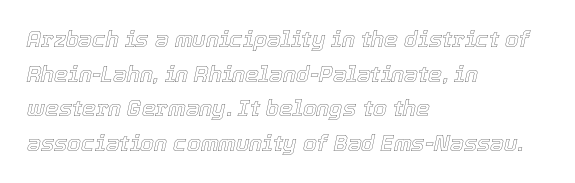
Compared with typical paragraphs, the rows here are spaced about the same. The rag falls on the right side of this text block. Glance below the letters and you will spot only blank space. This sample uses an oblique cut, with every glyph tilted off the vertical. The passage shown has conventional tracking throughout.
